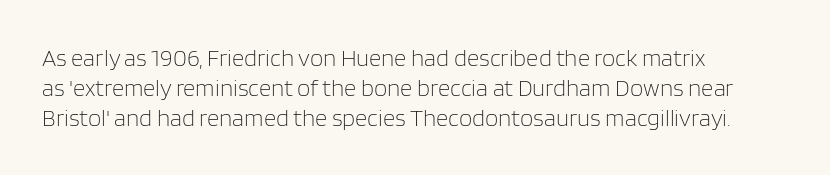
The weight would be labelled regular, book, light, or lighter still. Every stem runs plumb, perpendicular to the baseline. Descender tails drop into unmarked territory. One glance says typical: line gaps are just what's usual.
